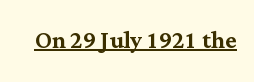
The image shows 31 px serif type, upright; set normal letter spacing, underlined; medium stroke contrast and a medium x-height.
